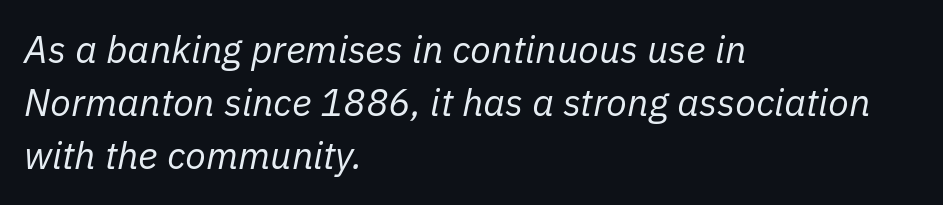
{"italic": "yes", "lean": "right", "slant_degrees": 11, "bold": "no", "weight": "regular", "width": "normal", "stroke_contrast": "low", "x_height": "medium", "monospaced": "no", "underline": "no", "align": "left", "line_spacing": "normal", "line_spacing_ratio": 1.4, "letter_spacing": "normal", "letter_spacing_em": 0.0, "glyph_px": 38}
